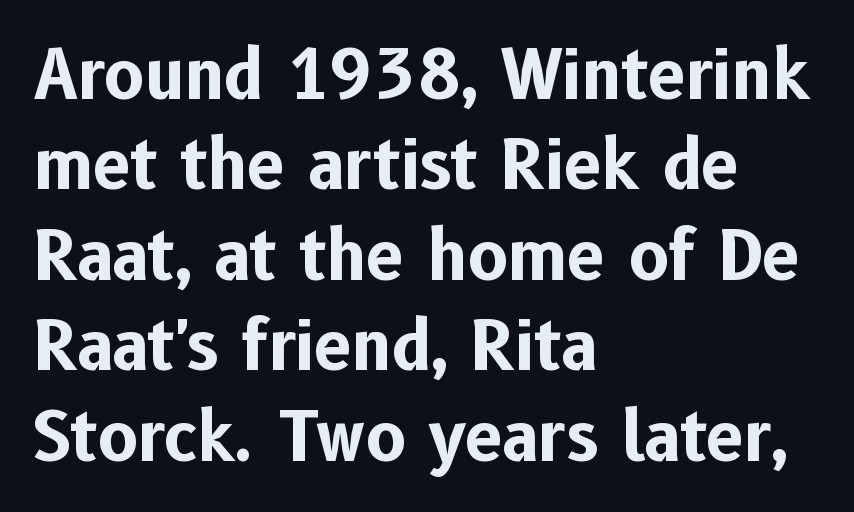
Q: Is the text bold? A: Yes.
Q: Is the text italic (slanted)? A: No, it is upright.
Q: Is the typeface a serif or a sans-serif typeface? A: Sans-serif.
Q: Is the text underlined? A: No.
Q: How is the paragraph aligned? A: Left-aligned.
Q: Is the spacing between letters normal or unusually wide? A: Normal.
Q: Is the spacing between lines tight, normal or loose? A: Normal.
Q: Width (condensed, normal, or wide)? A: Normal.
Q: Stroke contrast? A: Low.
Q: x-height? A: Medium.
Q: Monospaced? A: No.
